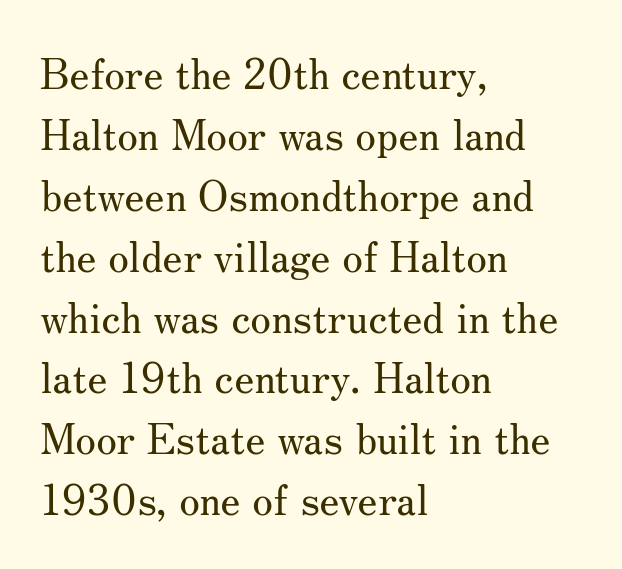
{"serif": "yes", "italic": "no", "bold": "no", "weight": "regular", "width": "normal", "stroke_contrast": "medium", "x_height": "small", "monospaced": "no", "underline": "no", "align": "left", "line_spacing": "normal", "line_spacing_ratio": 1.45, "letter_spacing": "normal", "letter_spacing_em": 0.0, "glyph_px": 42}
